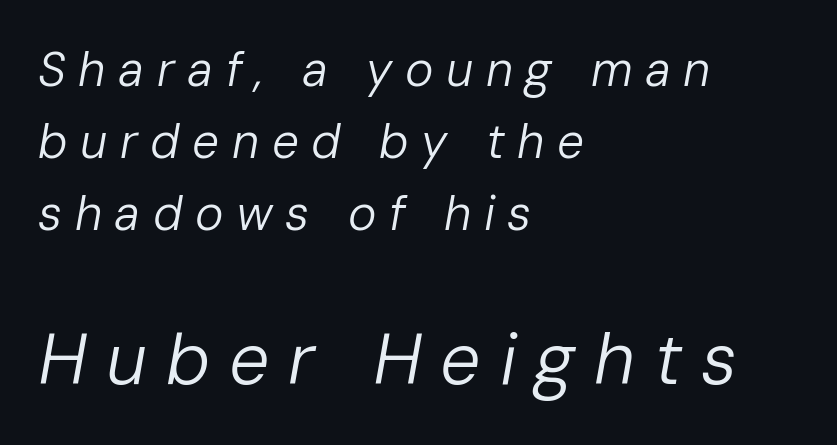
Proportional: the letters do not fall into vertical columns. Line spacing here is normal. Typeset ragged right — the left edge is the straight one. A light-to-regular cut is what we see here. Substantial extra tracking has been applied to these lines.
